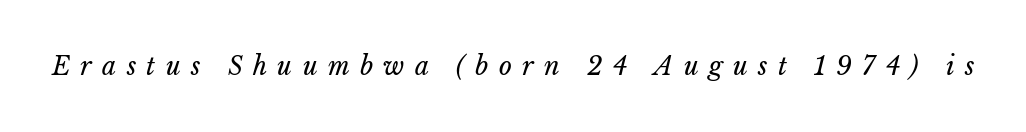
Vertical stems look standard width or narrower in stroke. Substantial extra tracking has been applied to these lines. No word sits above an underline.
